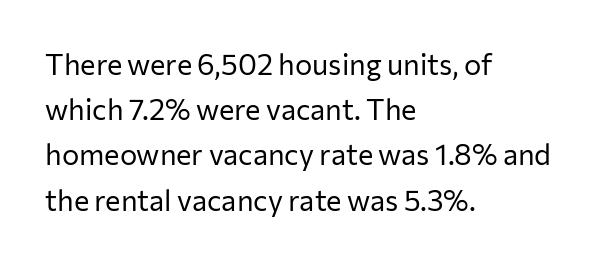
This is sans-serif lettering, the kind often seen on screens and signage. The lettering stays uniformly vertical, giving the passage a roman look. Beneath every word, the page is bare. The face used here is proportionally spaced, like ordinary book or web type. Summary of weight: not heavy and not bold.
